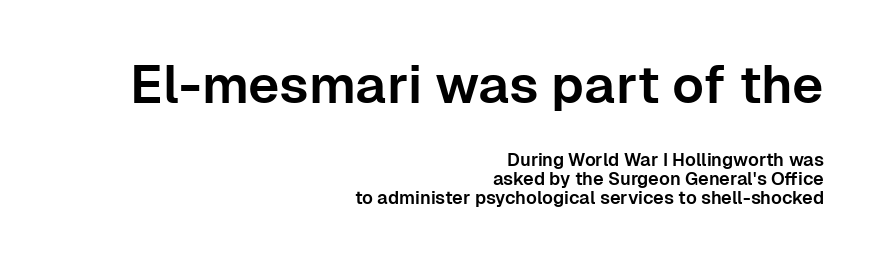
{"serif": "no", "italic": "no", "width": "normal", "stroke_contrast": "low", "x_height": "medium", "monospaced": "no", "underline": "no", "align": "right", "line_spacing": "tight", "line_spacing_ratio": 1.05, "letter_spacing": "normal", "letter_spacing_em": 0.0, "larger_block": "first", "size_ratio": 2.94, "glyph_px": 53}
